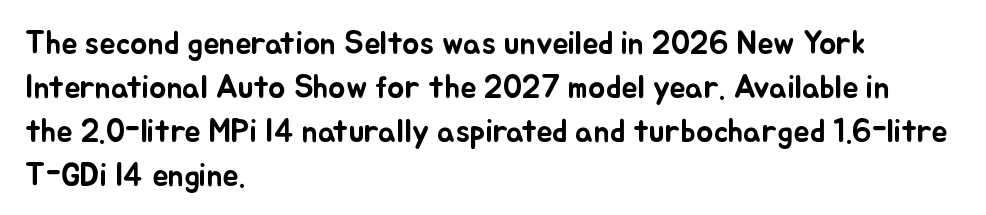
The image shows 32 px text type, upright; set left-aligned, normal line spacing (1.37x), normal letter spacing, not underlined; low stroke contrast and a small x-height.
